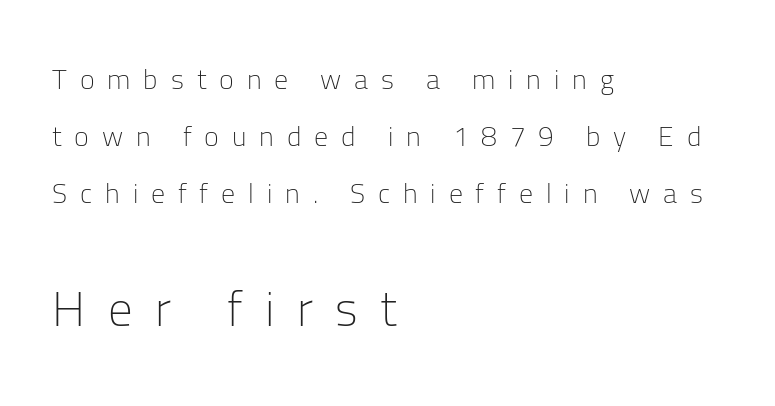
The image shows 49 px light sans-serif type, upright; set left-aligned, loose line spacing (2.03x), unusually wide letter spacing (+0.46 em), not underlined; the second (bottom) block is 1.75x larger; low stroke contrast and a medium x-height.
